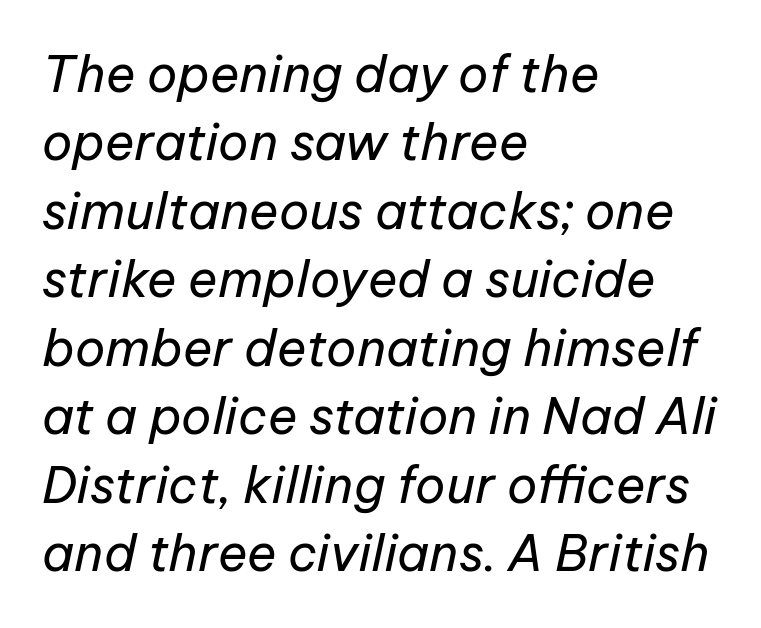
The weight would be labelled regular, book, light, or lighter still. Only glyphs here, with clear space below each row. Each line starts at the same left margin while the right side varies. There's an unmistakable incline to the writing here. One glance says typical: line gaps are just what's usual.
